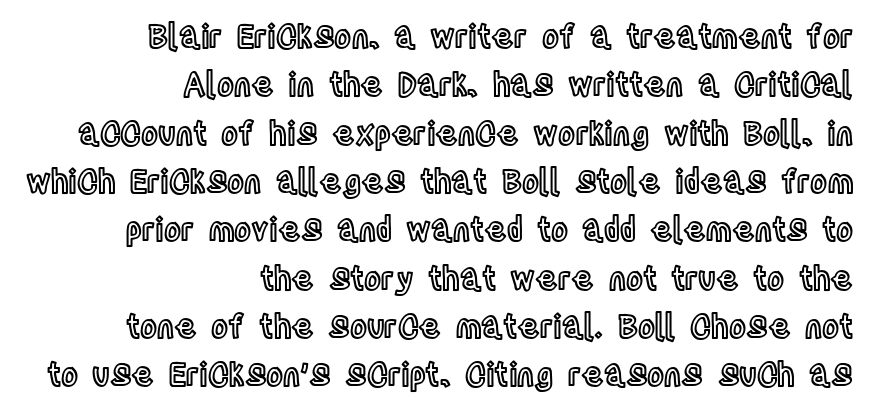
Q: Is the text italic (slanted)? A: No, it is upright.
Q: Is the text underlined? A: No.
Q: How is the paragraph aligned? A: Right-aligned.
Q: Is the spacing between letters normal or unusually wide? A: Normal.
Q: Is the spacing between lines tight, normal or loose? A: Normal.
Q: Width (condensed, normal, or wide)? A: Condensed.
Q: x-height? A: Large.
Q: Monospaced? A: No.
